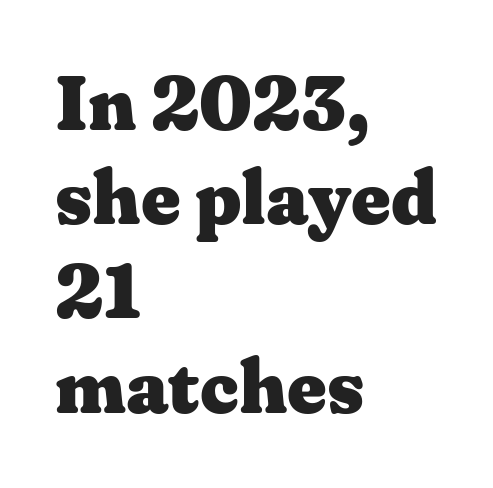
{"serif": "yes", "italic": "no", "bold": "yes", "weight": "heavy", "width": "wide", "stroke_contrast": "medium", "x_height": "medium", "monospaced": "no", "underline": "no", "align": "left", "line_spacing_ratio": 1.24, "letter_spacing": "normal", "letter_spacing_em": 0.0, "glyph_px": 76}
